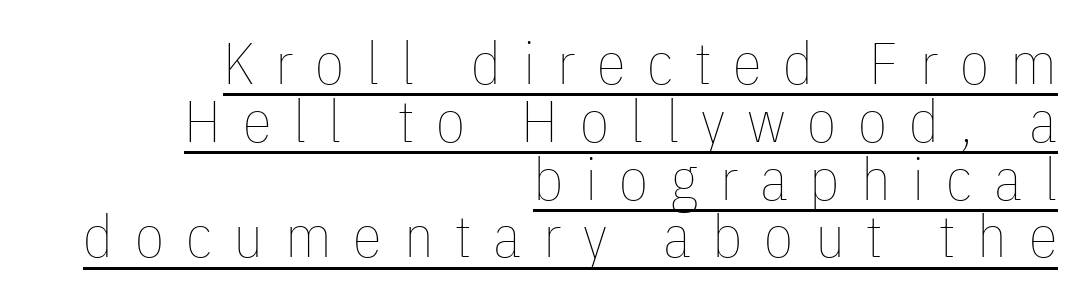
Glance below the letters and you will spot a drawn line. Unbolded letterforms with no extra heft. Posture: vertical. Very little white space separates one row of letters from the next. A typesetter would call this proportional, since set widths differ per character.
